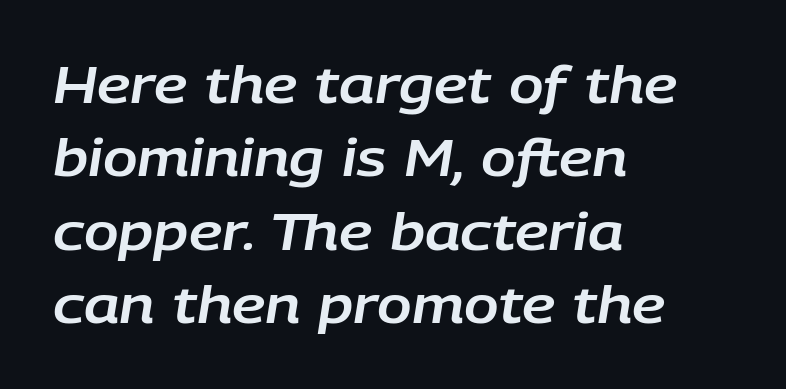
Q: Is the text italic (slanted)? A: Yes, it leans right by about 9 degrees.
Q: Is the text underlined? A: No.
Q: How is the paragraph aligned? A: Left-aligned.
Q: Is the spacing between letters normal or unusually wide? A: Normal.
Q: Is the spacing between lines tight, normal or loose? A: Normal.
Q: Width (condensed, normal, or wide)? A: Normal.
Q: Stroke contrast? A: Low.
Q: x-height? A: Large.
Q: Monospaced? A: No.
